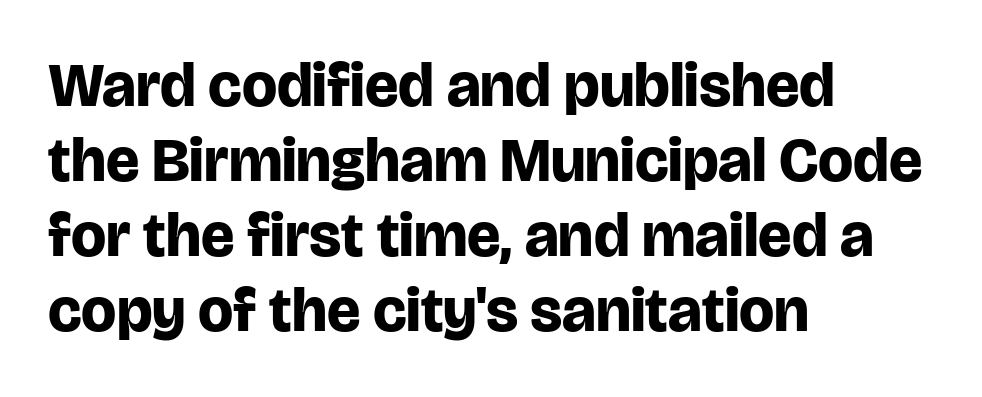
The image shows 62 px bold sans-serif type, upright; set left-aligned, line spacing 1.21x, normal letter spacing, not underlined; low stroke contrast and a large x-height.
